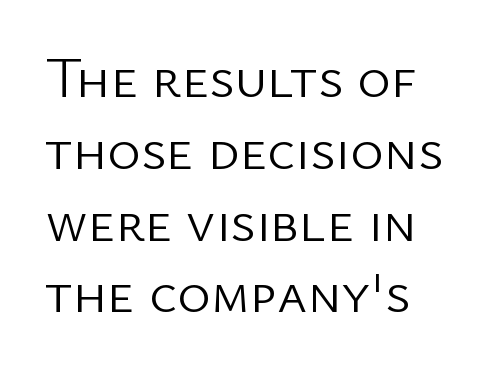
Q: Is the text bold? A: No.
Q: Is the text italic (slanted)? A: No, it is upright.
Q: Is the typeface a serif or a sans-serif typeface? A: Sans-serif.
Q: Is the text underlined? A: No.
Q: Is the spacing between letters normal or unusually wide? A: Normal.
Q: Is the spacing between lines tight, normal or loose? A: Normal.
Q: Width (condensed, normal, or wide)? A: Normal.
Q: Stroke contrast? A: Low.
Q: x-height? A: Medium.
Q: Monospaced? A: No.
